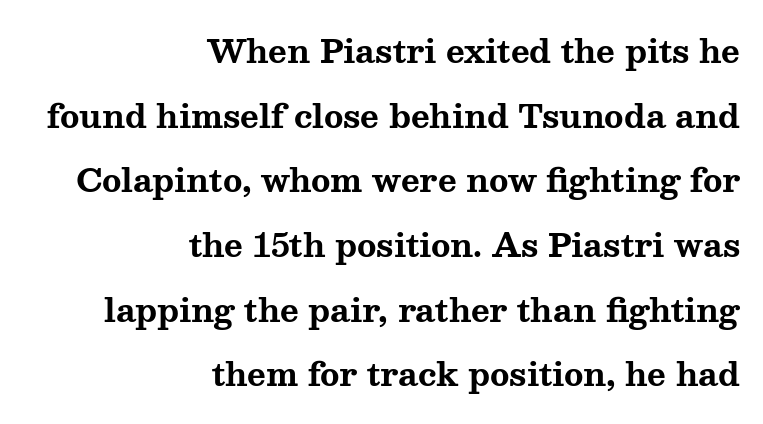
Q: Is the text bold? A: Yes.
Q: Is the text italic (slanted)? A: No, it is upright.
Q: Is the typeface a serif or a sans-serif typeface? A: Serif.
Q: Is the text underlined? A: No.
Q: How is the paragraph aligned? A: Right-aligned.
Q: Is the spacing between letters normal or unusually wide? A: Normal.
Q: Is the spacing between lines tight, normal or loose? A: Loose.
Q: Width (condensed, normal, or wide)? A: Wide.
Q: Stroke contrast? A: Medium.
Q: x-height? A: Medium.
Q: Monospaced? A: No.
